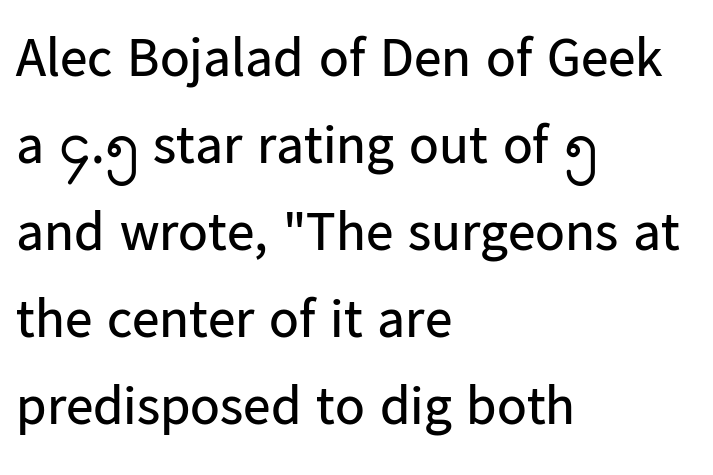
Words float on clear page, feet unadorned. Leading matches the norm, producing a regular column. Are there feet on the stems? There aren't — it's a sans. Tracking here is standard; glyphs follow each other at the usual distance. Quick note: not italic, upright.
